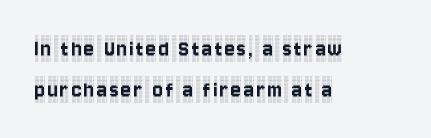
The image shows 24 px text type, upright; set left-aligned, normal line spacing (1.7x), not underlined.
